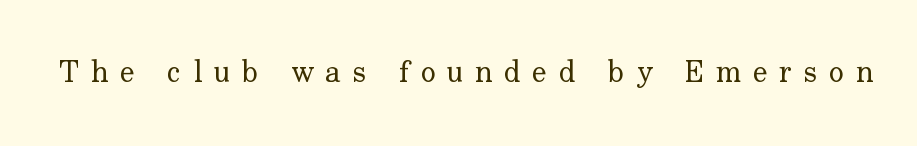
Q: Is the text bold? A: No.
Q: Is the text italic (slanted)? A: No, it is upright.
Q: Is the typeface a serif or a sans-serif typeface? A: Serif.
Q: Is the text underlined? A: No.
Q: Is the spacing between letters normal or unusually wide? A: Unusually wide.
Q: Width (condensed, normal, or wide)? A: Normal.
Q: Stroke contrast? A: Low.
Q: x-height? A: Small.
Q: Monospaced? A: No.
